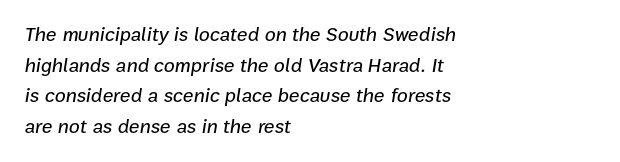
{"italic": "yes", "lean": "right", "slant_degrees": 9, "underline": "no", "align": "left", "line_spacing": "normal", "line_spacing_ratio": 1.53, "letter_spacing": "normal", "letter_spacing_em": 0.0, "glyph_px": 20}
